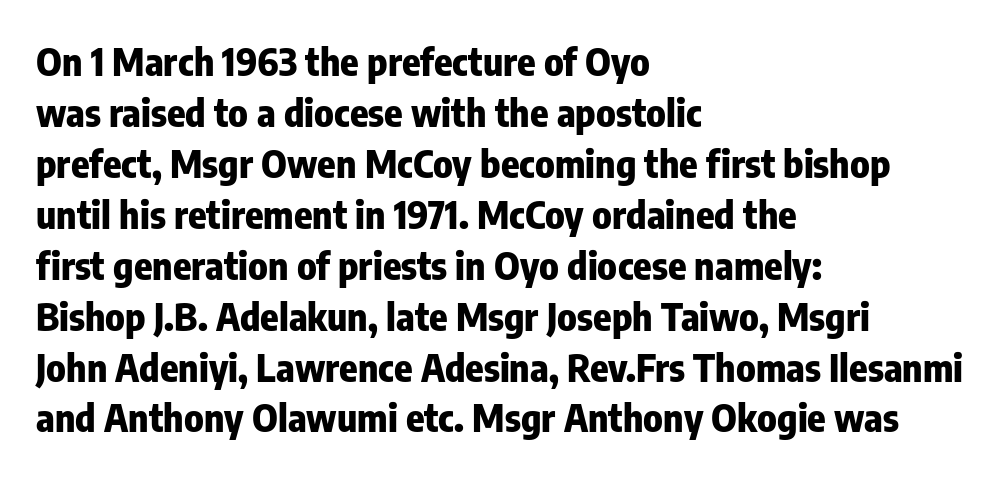
The image shows 38 px heavy, condensed sans-serif type, upright; set left-aligned, normal line spacing (1.34x), normal letter spacing, not underlined; low stroke contrast and a medium x-height.
